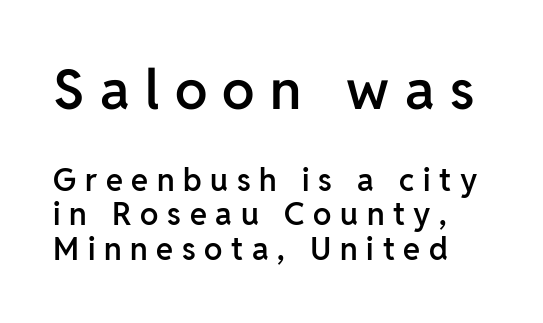
Q: Is the text bold? A: Semi-bold.
Q: Is the text italic (slanted)? A: No, it is upright.
Q: Is the typeface a serif or a sans-serif typeface? A: Sans-serif.
Q: Is the text underlined? A: No.
Q: Is the spacing between letters normal or unusually wide? A: Unusually wide.
Q: Is the spacing between lines tight, normal or loose? A: Tight.
Q: Which block of text is set in a larger size, the first (top) or the second (bottom)? A: The first (top) one.
Q: Width (condensed, normal, or wide)? A: Normal.
Q: Stroke contrast? A: Low.
Q: x-height? A: Medium.
Q: Monospaced? A: No.
